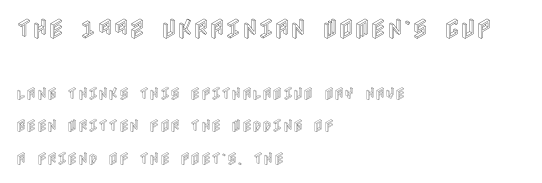
Q: Is the text italic (slanted)? A: No, it is upright.
Q: Is the text underlined? A: No.
Q: How is the paragraph aligned? A: Left-aligned.
Q: Is the spacing between letters normal or unusually wide? A: Normal.
Q: Is the spacing between lines tight, normal or loose? A: Loose.
Q: Which block of text is set in a larger size, the first (top) or the second (bottom)? A: The first (top) one.
